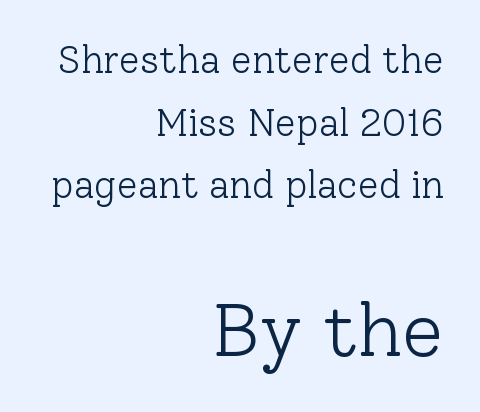
{"serif": "yes", "italic": "no", "bold": "no", "weight": "light", "width": "normal", "stroke_contrast": "low", "x_height": "medium", "monospaced": "no", "underline": "no", "align": "right", "line_spacing": "normal", "line_spacing_ratio": 1.65, "letter_spacing": "normal", "letter_spacing_em": 0.0, "larger_block": "second", "size_ratio": 1.97, "glyph_px": 75}
